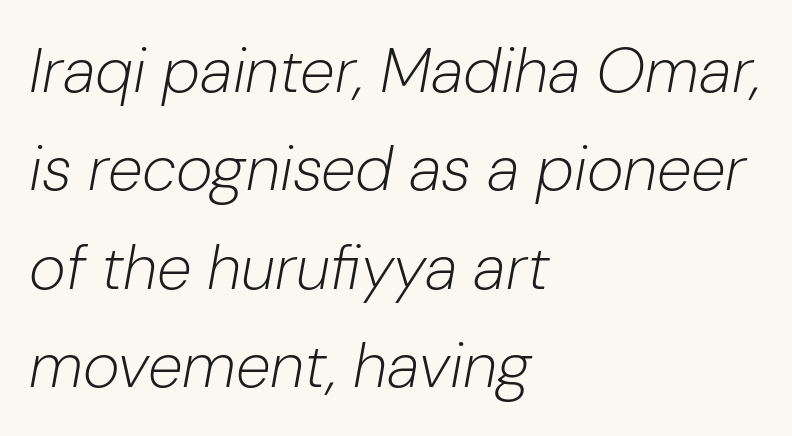
{"italic": "yes", "lean": "right", "slant_degrees": 10, "bold": "no", "weight": "light", "width": "normal", "stroke_contrast": "low", "x_height": "medium", "monospaced": "no", "underline": "no", "align": "left", "line_spacing": "normal", "line_spacing_ratio": 1.56, "letter_spacing": "normal", "letter_spacing_em": 0.0, "glyph_px": 63}
